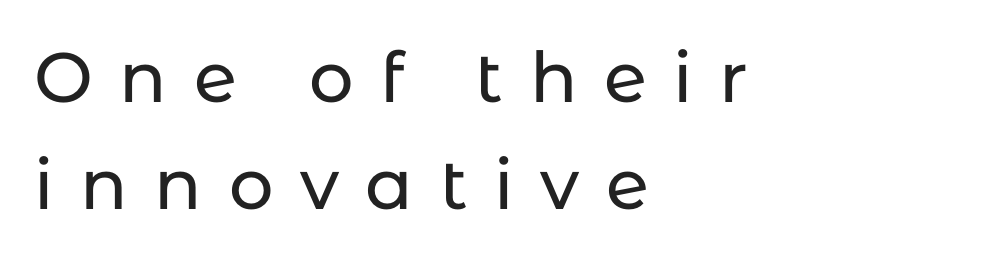
Q: Is the text italic (slanted)? A: No, it is upright.
Q: Is the typeface a serif or a sans-serif typeface? A: Sans-serif.
Q: Is the text underlined? A: No.
Q: How is the paragraph aligned? A: Left-aligned.
Q: Is the spacing between letters normal or unusually wide? A: Unusually wide.
Q: Is the spacing between lines tight, normal or loose? A: Normal.
Q: Width (condensed, normal, or wide)? A: Normal.
Q: Stroke contrast? A: Low.
Q: x-height? A: Medium.
Q: Monospaced? A: No.
